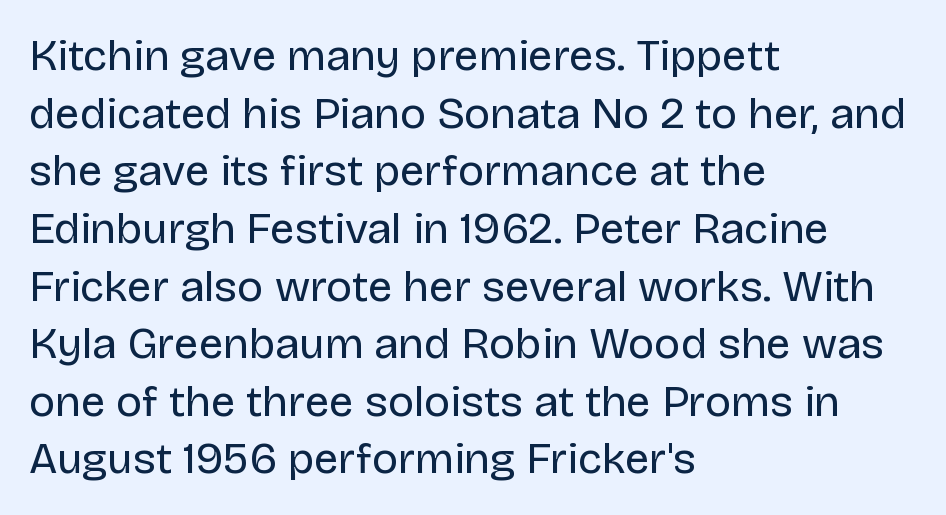
The image shows 44 px regular-weight sans-serif type, upright; set left-aligned, normal line spacing (1.31x), normal letter spacing, not underlined; low stroke contrast and a large x-height.
